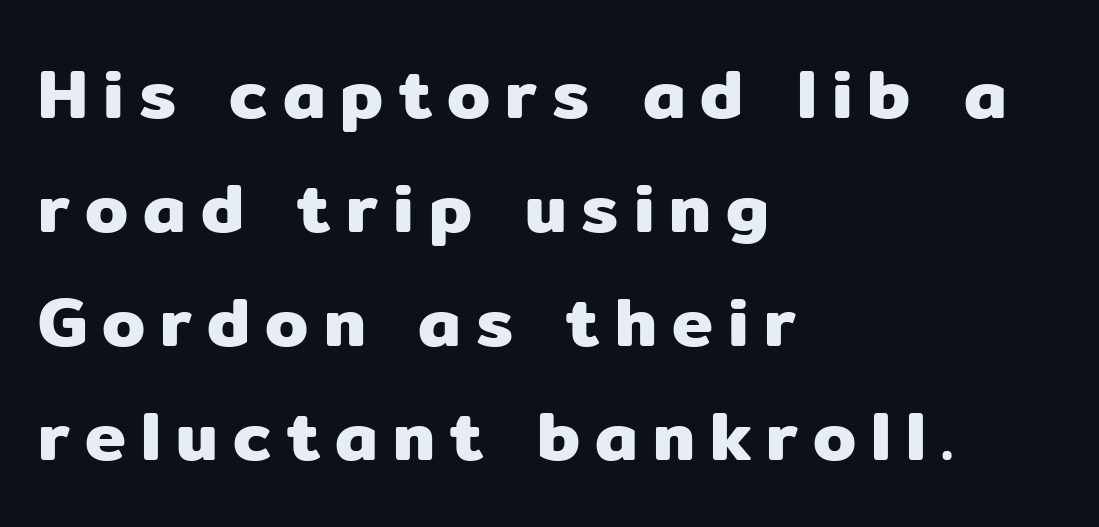
{"serif": "no", "italic": "no", "width": "normal", "stroke_contrast": "low", "x_height": "medium", "monospaced": "no", "underline": "no", "align": "left", "line_spacing": "normal", "line_spacing_ratio": 1.65, "letter_spacing": "wide", "letter_spacing_em": 0.22, "glyph_px": 69}
